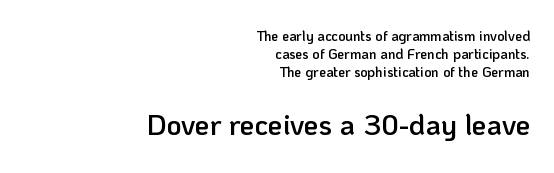
Q: Is the text bold? A: Semi-bold.
Q: Is the text italic (slanted)? A: No, it is upright.
Q: Is the typeface a serif or a sans-serif typeface? A: Sans-serif.
Q: Is the text underlined? A: No.
Q: How is the paragraph aligned? A: Right-aligned.
Q: Is the spacing between letters normal or unusually wide? A: Normal.
Q: Is the spacing between lines tight, normal or loose? A: Normal.
Q: Which block of text is set in a larger size, the first (top) or the second (bottom)? A: The second (bottom) one.
Q: Width (condensed, normal, or wide)? A: Normal.
Q: Stroke contrast? A: Low.
Q: x-height? A: Medium.
Q: Monospaced? A: No.
